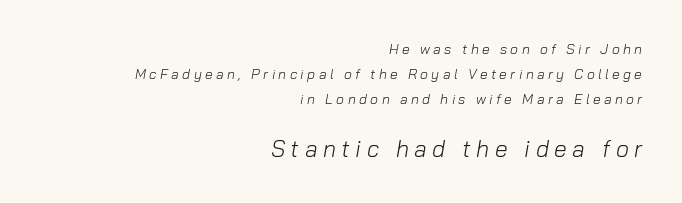
{"italic": "yes", "lean": "right", "slant_degrees": 10, "bold": "no", "underline": "no", "align": "right", "line_spacing_ratio": 1.79, "letter_spacing": "wide", "letter_spacing_em": 0.24, "larger_block": "second", "size_ratio": 1.64, "glyph_px": 23}
